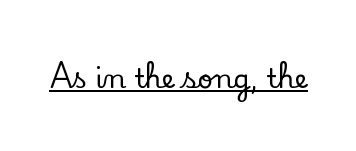
The image shows 27 px text type, upright; set normal letter spacing, underlined.
